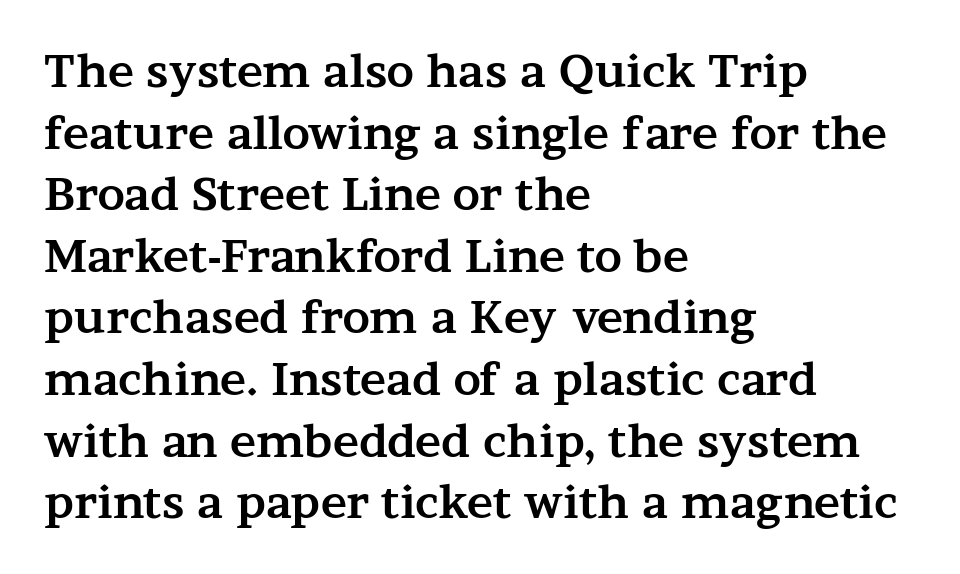
The image shows 44 px bold, wide serif type, upright; set left-aligned, normal line spacing (1.4x), normal letter spacing, not underlined; medium stroke contrast and a medium x-height.
